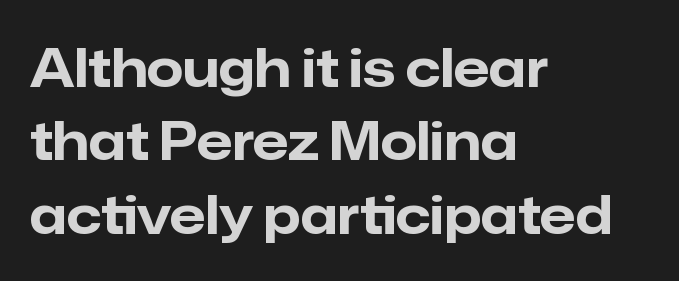
The image shows 52 px bold sans-serif type, upright; set left-aligned, normal line spacing (1.41x), normal letter spacing, not underlined; low stroke contrast and a medium x-height.
